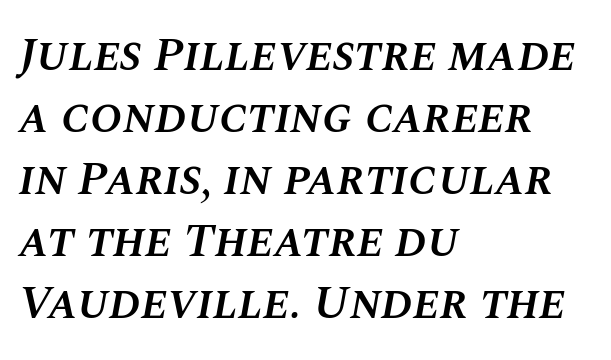
Q: Is the text bold? A: Semi-bold.
Q: Is the text italic (slanted)? A: Yes, it leans right by about 10 degrees.
Q: Is the text underlined? A: No.
Q: How is the paragraph aligned? A: Left-aligned.
Q: Is the spacing between letters normal or unusually wide? A: Normal.
Q: Is the spacing between lines tight, normal or loose? A: Normal.
Q: Width (condensed, normal, or wide)? A: Normal.
Q: Stroke contrast? A: Medium.
Q: x-height? A: Large.
Q: Monospaced? A: No.
